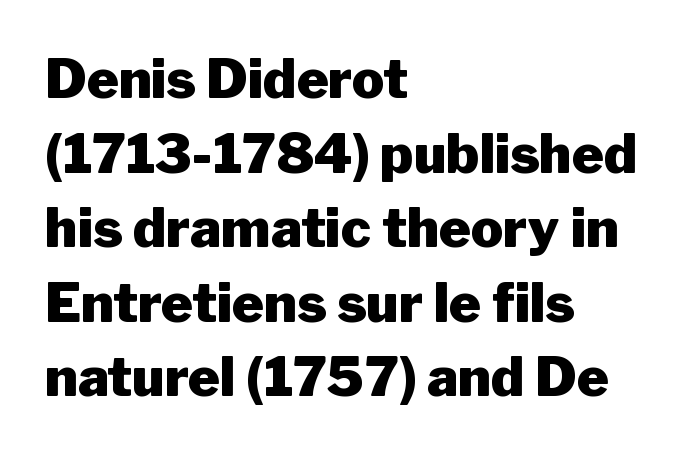
The image shows 54 px heavy sans-serif type, upright; set left-aligned, normal line spacing (1.38x), normal letter spacing, not underlined; low stroke contrast and a medium x-height.
